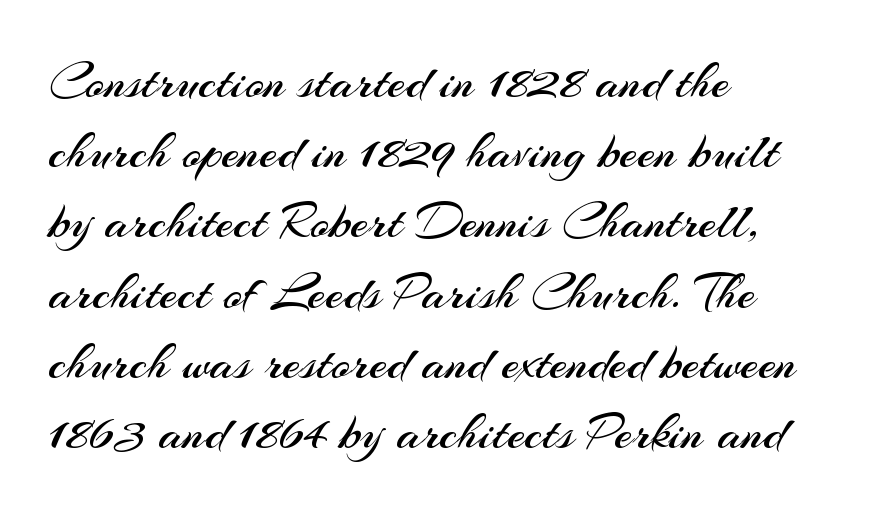
Classification — sans serif. Is this a heavy cut? Hardly; it is regular or lighter. The passage shown is not underscored anywhere. In terms of letterspacing, this is plain default setting.
